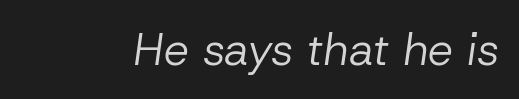
{"italic": "yes", "lean": "right", "slant_degrees": 8, "bold": "no", "weight": "regular", "width": "normal", "stroke_contrast": "low", "x_height": "medium", "monospaced": "no", "underline": "no", "letter_spacing": "normal", "letter_spacing_em": 0.0, "glyph_px": 45}
